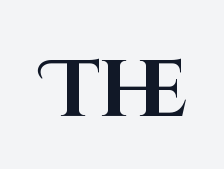
The image shows 80 px bold sans-serif type, upright; set normal letter spacing, not underlined; high stroke contrast and a large x-height.
